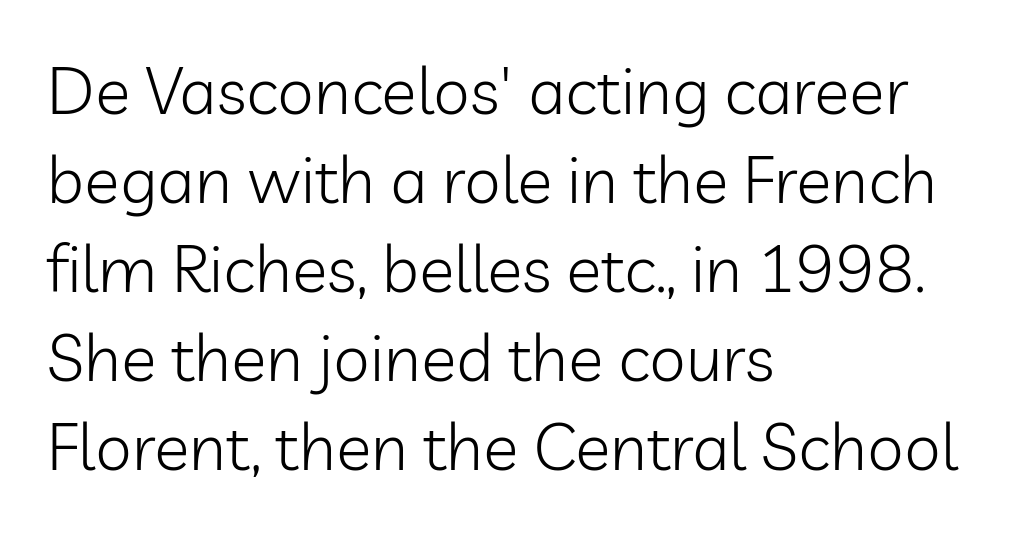
Horizontal bands of white between lines are of average thickness. Inter-character spacing is left at the font's built-in metrics. Grotesque or geometric, the face here clearly has no serifs. The passage shown is not bold in any degree.
